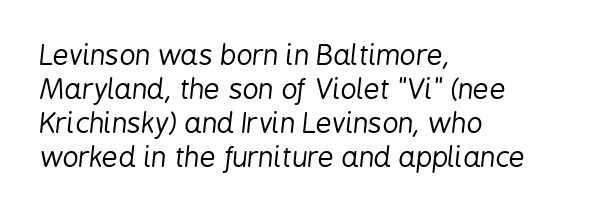
The image shows 28 px regular-weight, condensed type, italic (leaning right); set left-aligned, line spacing 1.22x, normal letter spacing, not underlined; low stroke contrast and a medium x-height.
